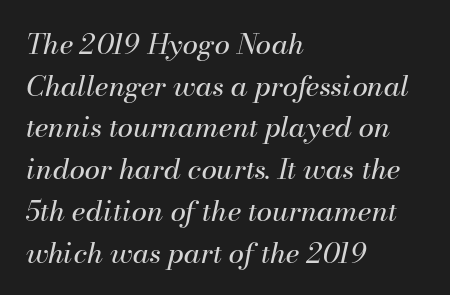
The image shows 28 px regular-weight type, italic (leaning right); set left-aligned, normal line spacing (1.49x), normal letter spacing, not underlined; medium stroke contrast and a small x-height.
